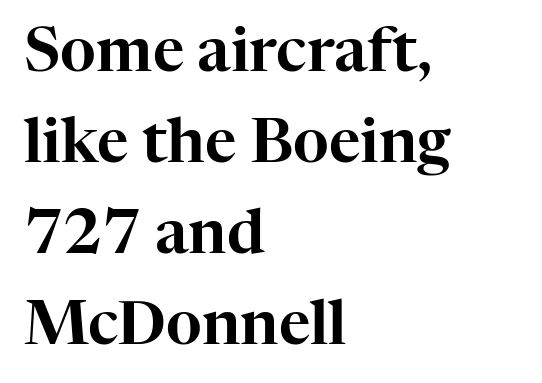
{"serif": "yes", "italic": "no", "width": "normal", "stroke_contrast": "high", "x_height": "medium", "monospaced": "no", "underline": "no", "align": "left", "line_spacing": "normal", "line_spacing_ratio": 1.49, "letter_spacing": "normal", "letter_spacing_em": 0.0, "glyph_px": 61}
